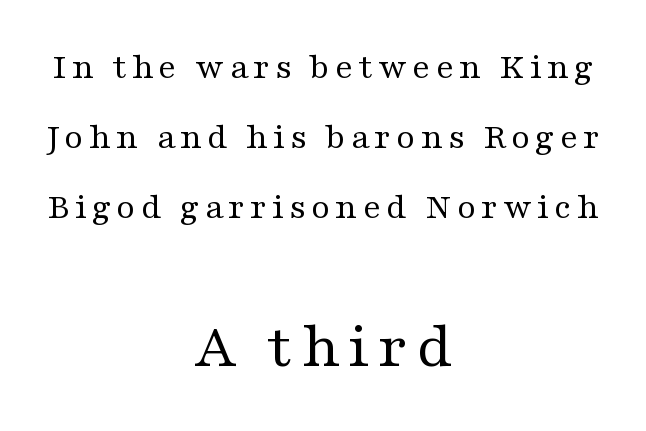
The image shows 66 px regular-weight, wide serif type, upright; set centered, line spacing 1.84x, not underlined; the second (bottom) block is 1.74x larger; medium stroke contrast and a medium x-height.
